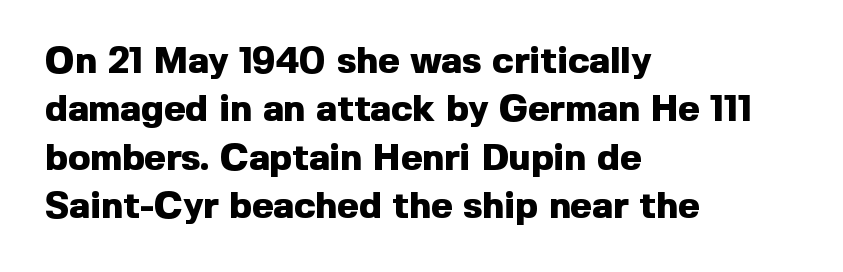
Q: Is the text bold? A: Yes.
Q: Is the text italic (slanted)? A: No, it is upright.
Q: Is the typeface a serif or a sans-serif typeface? A: Sans-serif.
Q: Is the text underlined? A: No.
Q: How is the paragraph aligned? A: Left-aligned.
Q: Is the spacing between letters normal or unusually wide? A: Normal.
Q: Is the spacing between lines tight, normal or loose? A: Normal.
Q: Width (condensed, normal, or wide)? A: Normal.
Q: x-height? A: Medium.
Q: Monospaced? A: No.
